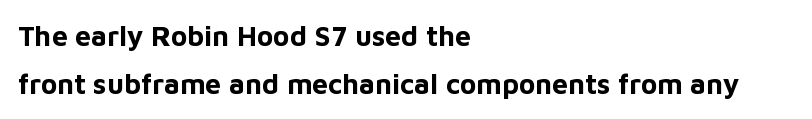
Q: Is the text bold? A: Yes.
Q: Is the text italic (slanted)? A: No, it is upright.
Q: Is the typeface a serif or a sans-serif typeface? A: Sans-serif.
Q: Is the text underlined? A: No.
Q: How is the paragraph aligned? A: Left-aligned.
Q: Is the spacing between letters normal or unusually wide? A: Normal.
Q: Width (condensed, normal, or wide)? A: Normal.
Q: Stroke contrast? A: Low.
Q: x-height? A: Medium.
Q: Monospaced? A: No.
